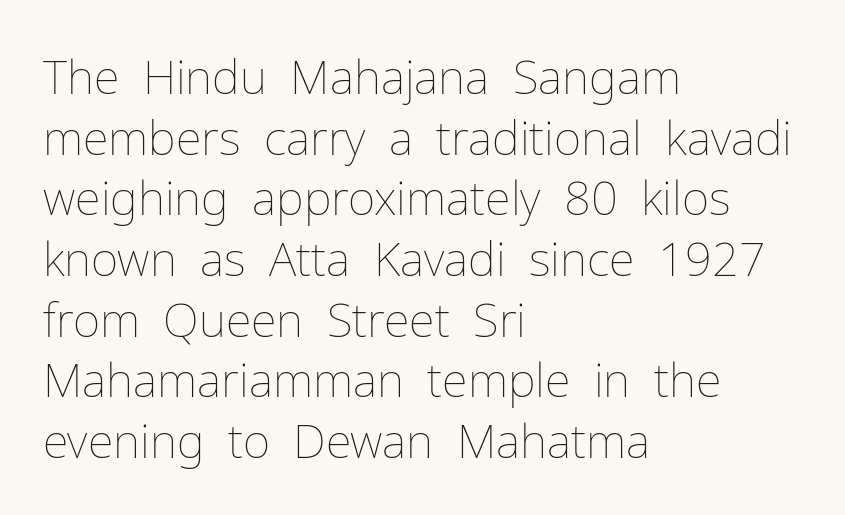
The typeface has the unassuming heft of standard copy or less. Line spacing here is normal. The passage shown is typed in a proportional face where columns would drift. The typesetter chose a ragged-right arrangement here. Does extra space separate the letters? No, they use regular spacing.
